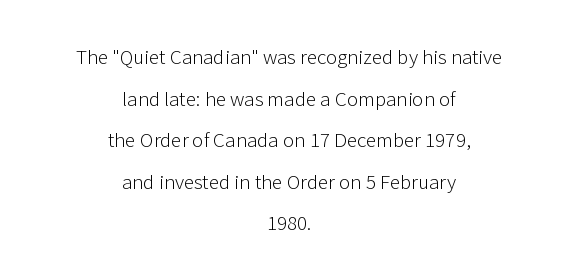
{"italic": "no", "bold": "no", "underline": "no", "align": "center", "line_spacing": "loose", "line_spacing_ratio": 1.98, "letter_spacing": "normal", "letter_spacing_em": 0.0, "glyph_px": 21}
